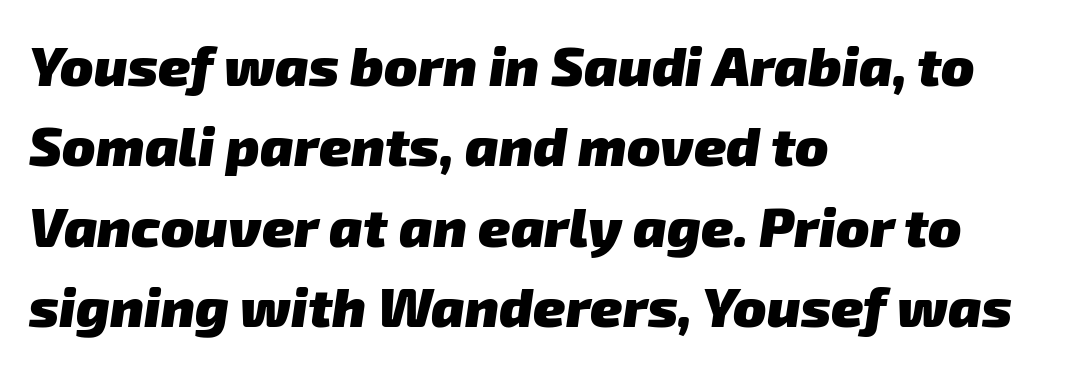
{"serif": "no", "bold": "yes", "weight": "heavy", "width": "normal", "stroke_contrast": "low", "x_height": "medium", "monospaced": "no", "underline": "no", "align": "left", "line_spacing": "normal", "line_spacing_ratio": 1.46, "letter_spacing": "normal", "letter_spacing_em": 0.0, "glyph_px": 55}
